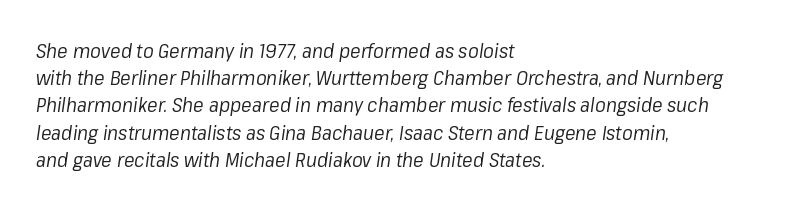
Italic? Definitely — the glyphs are oblique. Nobody touched the tracking dial on this one. Anything drawn beneath the words? Only blank space. A typesetter would call this leading conventional body-copy spacing. The cut favours lightness, reaching ordinary text weight at its darkest. These lines stack with their left ends in a neat column.
